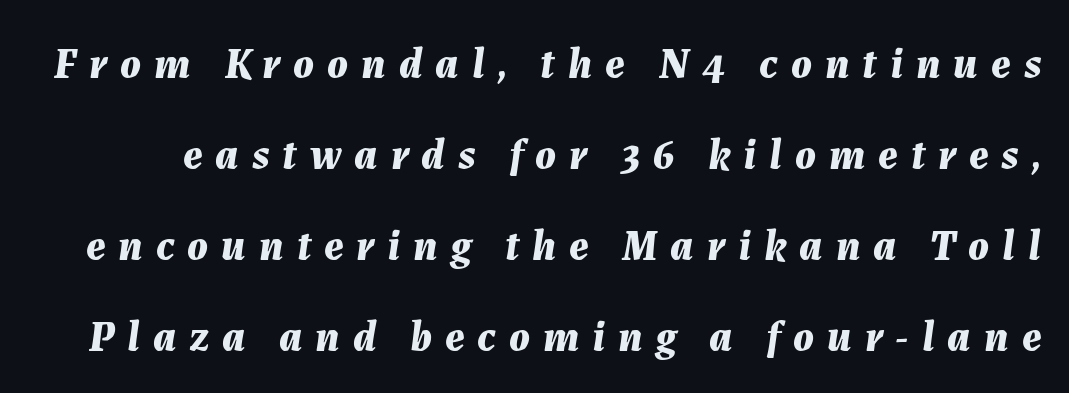
The image shows 43 px bold type, italic (leaning right); set loose line spacing (2.12x), unusually wide letter spacing (+0.3 em), not underlined; medium stroke contrast and a medium x-height.
